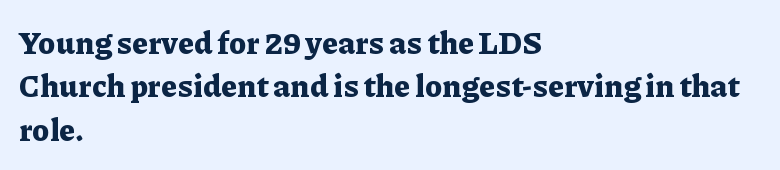
{"serif": "yes", "italic": "no", "bold": "yes", "weight": "bold", "width": "normal", "stroke_contrast": "low", "x_height": "medium", "monospaced": "no", "underline": "no", "align": "left", "line_spacing": "normal", "line_spacing_ratio": 1.4, "letter_spacing": "normal", "letter_spacing_em": 0.0, "glyph_px": 31}
